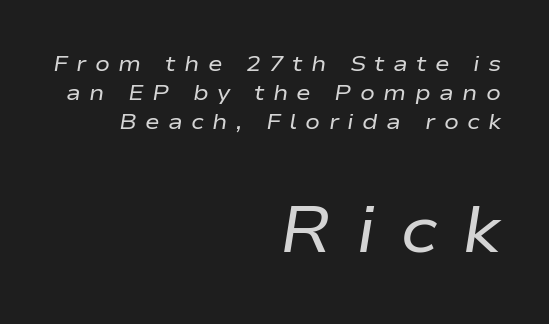
{"italic": "yes", "lean": "right", "slant_degrees": 9, "bold": "no", "weight": "regular", "width": "wide", "stroke_contrast": "low", "x_height": "medium", "monospaced": "no", "underline": "no", "align": "right", "line_spacing": "normal", "line_spacing_ratio": 1.31, "letter_spacing": "wide", "letter_spacing_em": 0.38, "larger_block": "second", "size_ratio": 2.95, "glyph_px": 65}
